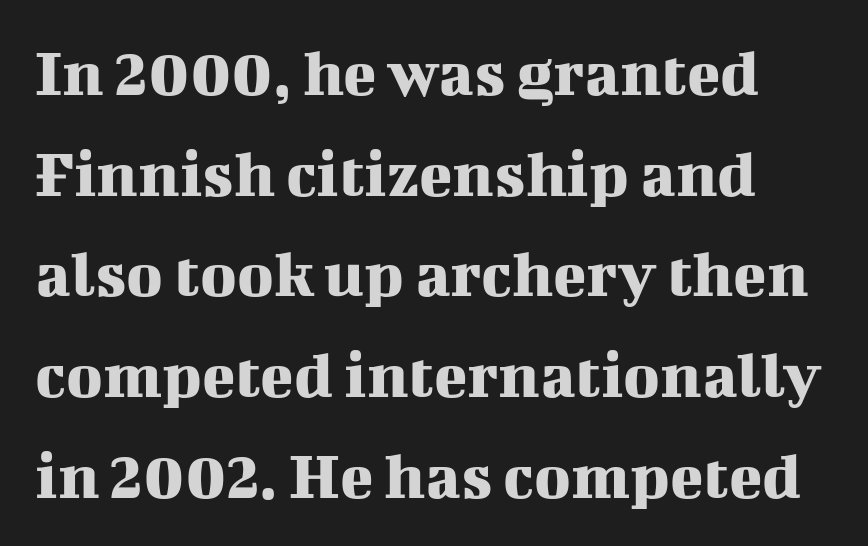
Leading matches the norm, producing a regular column. The baseline area is clear. A typesetter would label this face a serif. The letters advance in unequal steps, a hallmark of proportional type. Tracking value appears to be zero — textbook default spacing. The font's upright variant was chosen for this text.
